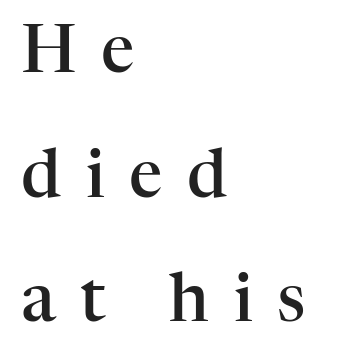
The image shows 66 px semibold serif type, upright; set left-aligned, line spacing 1.89x, unusually wide letter spacing (+0.37 em), not underlined; high stroke contrast and a medium x-height.
